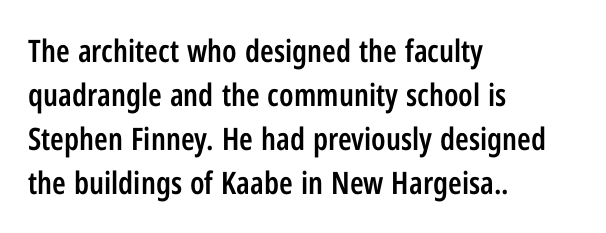
The image shows 31 px semibold, condensed sans-serif type, upright; set left-aligned, normal line spacing (1.42x), normal letter spacing, not underlined; low stroke contrast and a medium x-height.
